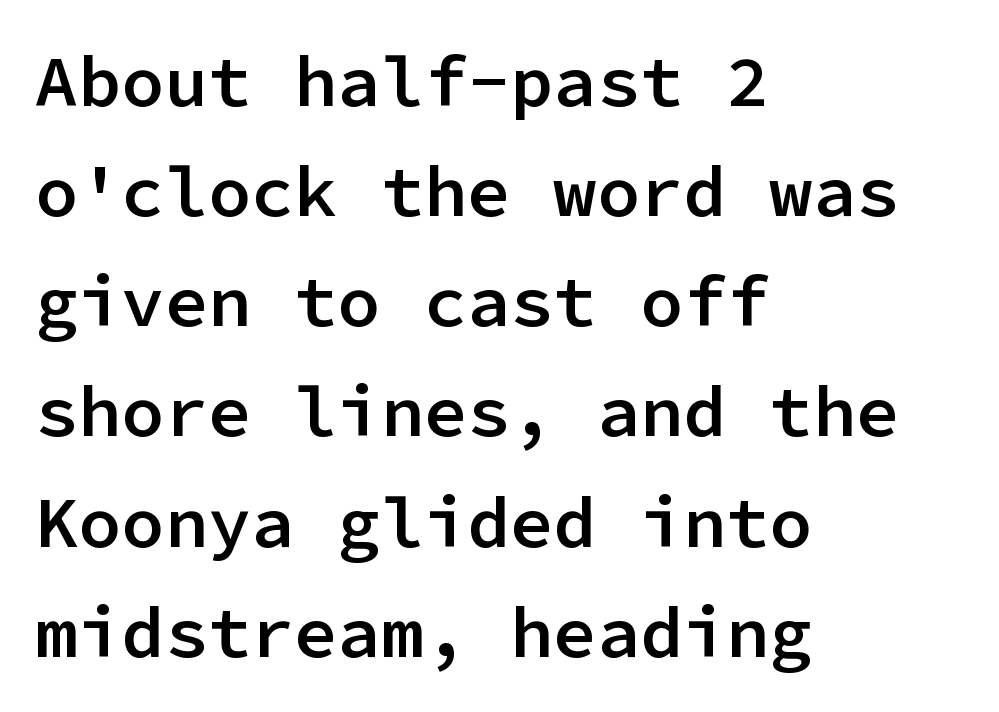
The image shows 72 px semibold sans-serif type, upright, monospaced; set left-aligned, normal line spacing (1.53x), normal letter spacing, not underlined; low stroke contrast and a medium x-height.
